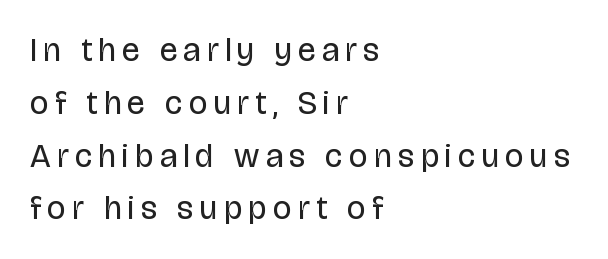
{"serif": "no", "italic": "no", "bold": "no", "weight": "regular", "width": "condensed", "stroke_contrast": "low", "x_height": "large", "monospaced": "no", "underline": "no", "align": "left", "line_spacing": "normal", "line_spacing_ratio": 1.6, "letter_spacing": "wide", "letter_spacing_em": 0.2, "glyph_px": 33}
